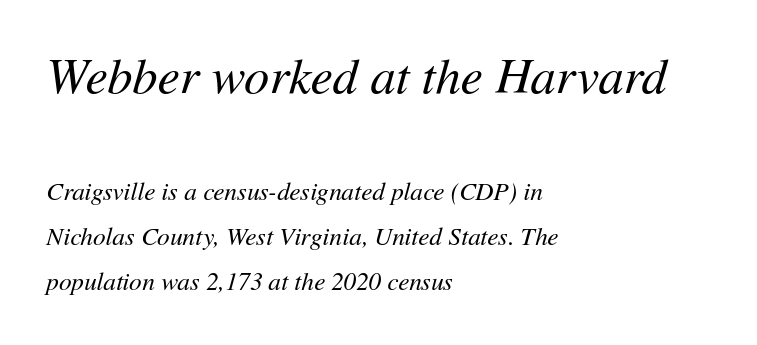
Think standard paragraph weight, or any step lighter than that. Each letter keeps its own natural width here, so spacing adapts to shape. Descender tails drop into unmarked territory. A classic flush-left, rag-right setting is used for this passage.
